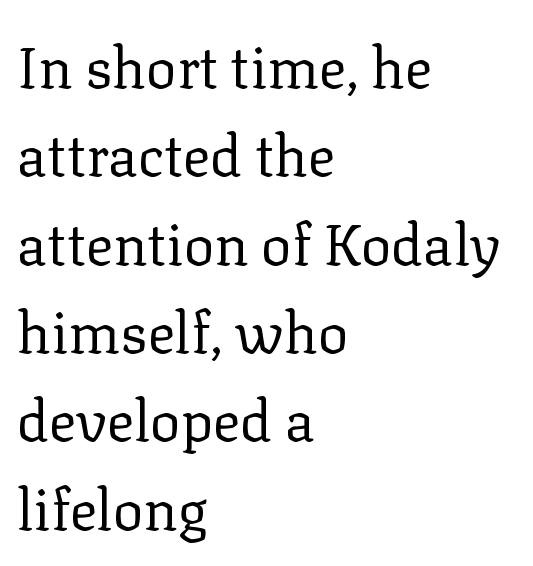
Q: Is the text bold? A: No.
Q: Is the text italic (slanted)? A: No, it is upright.
Q: Is the typeface a serif or a sans-serif typeface? A: Serif.
Q: Is the text underlined? A: No.
Q: How is the paragraph aligned? A: Left-aligned.
Q: Is the spacing between letters normal or unusually wide? A: Normal.
Q: Is the spacing between lines tight, normal or loose? A: Normal.
Q: Width (condensed, normal, or wide)? A: Normal.
Q: Stroke contrast? A: Low.
Q: x-height? A: Medium.
Q: Monospaced? A: No.
